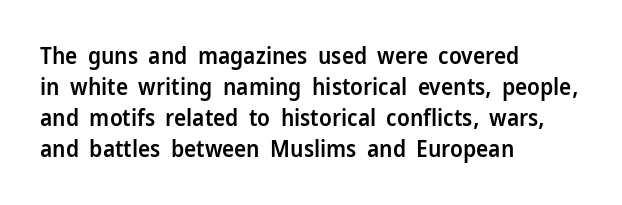
The image shows 23 px text type, upright; set left-aligned, normal line spacing (1.35x), normal letter spacing, not underlined.
